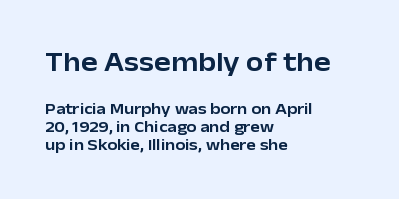
Ordinary non-slanted type is in use. Just letters on the line, the space beneath them empty. Here the designer chose a conventional face with non-uniform glyph widths. Regarding leading, the lines here are crowded together. Caption: upper text group enlarged, lower text group reduced. All the whitespace from short lines collects on the right.
